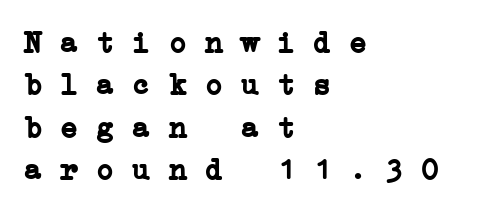
The passage is arranged the way most books set body copy — flush left. Caption: standard tracking, unaltered. Yep, those are serifs on the letters. Each new line begins a customary step beneath the previous one. Every character here occupies the same horizontal width, giving the sample a typewriter-like rhythm. Weight: bold.
